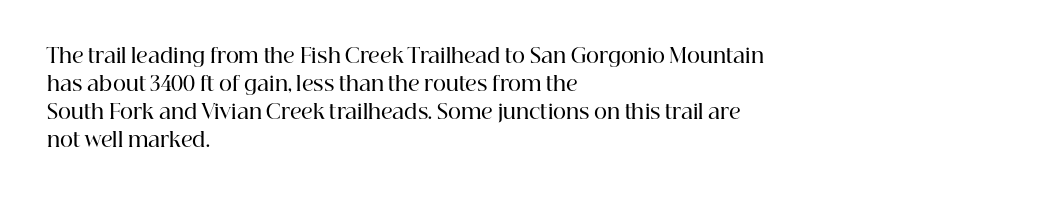
Q: Is the text bold? A: Semi-bold.
Q: Is the text italic (slanted)? A: No, it is upright.
Q: Is the text underlined? A: No.
Q: How is the paragraph aligned? A: Left-aligned.
Q: Is the spacing between letters normal or unusually wide? A: Normal.
Q: Is the spacing between lines tight, normal or loose? A: Normal.
